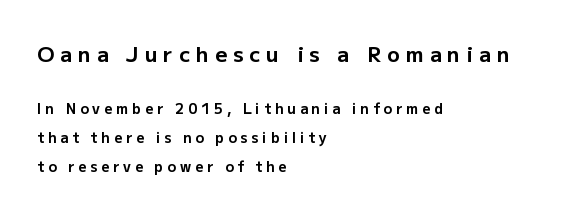
A typesetter would call this leading open, well beyond the default. Large over small — that's the arrangement of the two blocks here. The letters stand straight up with perfectly vertical stems. The foot of each line stays bare and open. Compared with an ordinary text face, these strokes are far heavier — a full bold.
